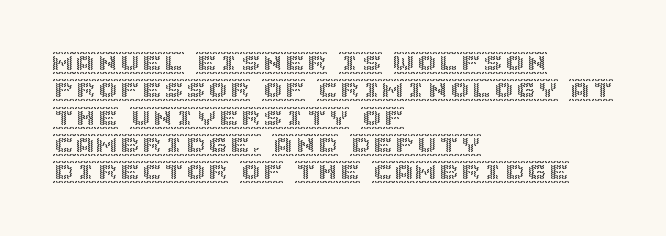
{"italic": "no", "underline": "no", "align": "left", "line_spacing_ratio": 1.24, "letter_spacing": "normal", "letter_spacing_em": 0.0, "glyph_px": 22}
